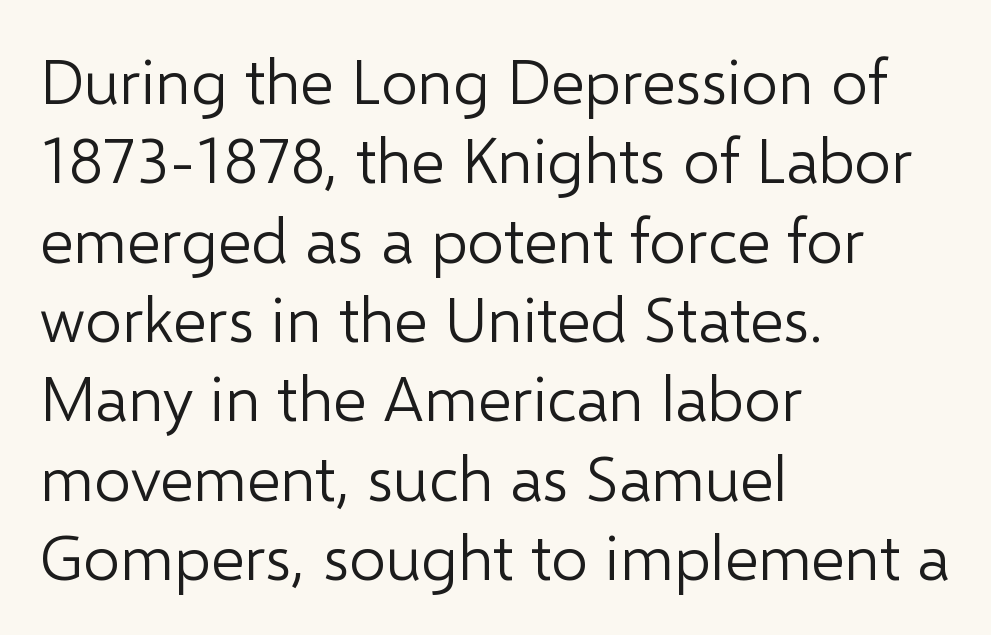
Q: Is the text bold? A: No.
Q: Is the text italic (slanted)? A: No, it is upright.
Q: Is the typeface a serif or a sans-serif typeface? A: Sans-serif.
Q: Is the text underlined? A: No.
Q: How is the paragraph aligned? A: Left-aligned.
Q: Is the spacing between letters normal or unusually wide? A: Normal.
Q: Width (condensed, normal, or wide)? A: Normal.
Q: Stroke contrast? A: Low.
Q: x-height? A: Medium.
Q: Monospaced? A: No.
